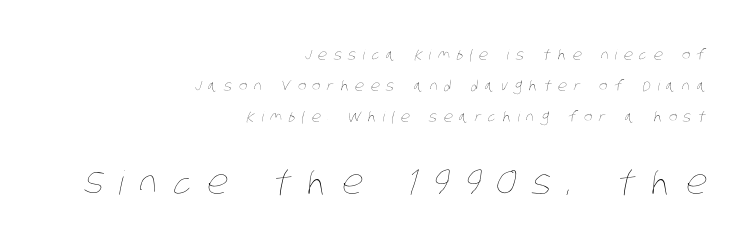
Characters follow at a spacing far wider than the type designer built in. Varying glyph widths throughout — classic text-font behaviour. Every row of glyphs terminates at an identical x-position on the right. Compared with typical paragraphs, the rows here are farther apart. Rule under the text: the space is simply empty.
